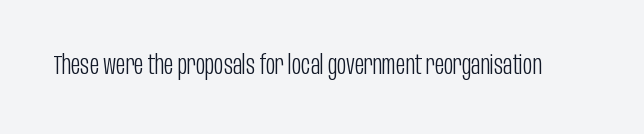
{"italic": "no", "bold": "no", "underline": "no", "letter_spacing": "normal", "letter_spacing_em": 0.0, "glyph_px": 26}
